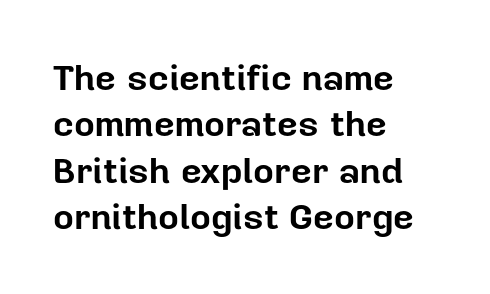
Q: Is the text bold? A: Yes.
Q: Is the text italic (slanted)? A: No, it is upright.
Q: Is the typeface a serif or a sans-serif typeface? A: Sans-serif.
Q: Is the text underlined? A: No.
Q: How is the paragraph aligned? A: Left-aligned.
Q: Is the spacing between letters normal or unusually wide? A: Normal.
Q: Is the spacing between lines tight, normal or loose? A: Normal.
Q: Width (condensed, normal, or wide)? A: Normal.
Q: Stroke contrast? A: Low.
Q: x-height? A: Medium.
Q: Monospaced? A: No.
